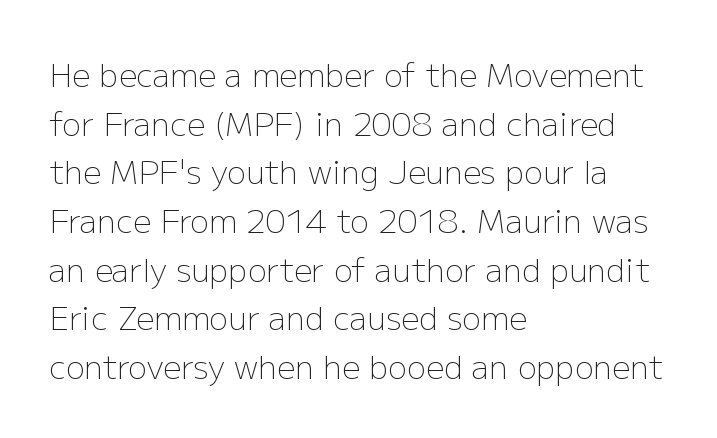
{"serif": "no", "italic": "no", "bold": "no", "weight": "light", "width": "normal", "stroke_contrast": "low", "x_height": "medium", "monospaced": "no", "underline": "no", "align": "left", "line_spacing": "normal", "line_spacing_ratio": 1.52, "letter_spacing": "normal", "letter_spacing_em": 0.0, "glyph_px": 32}
